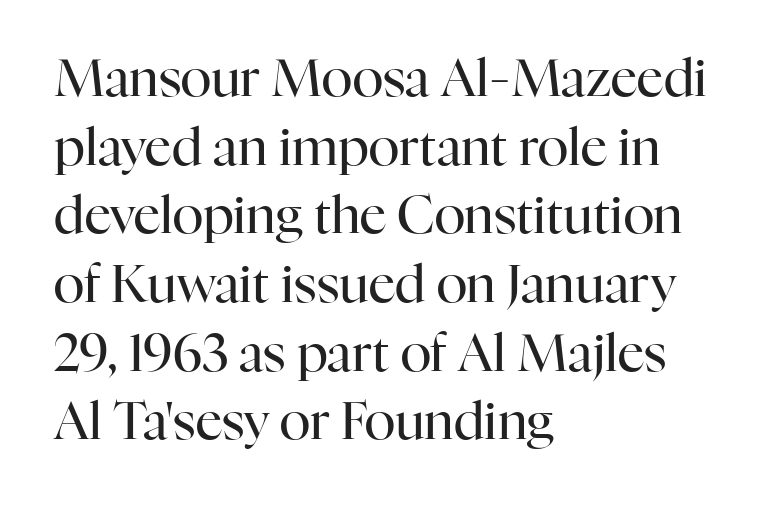
The image shows 52 px regular-weight serif type, upright; set left-aligned, normal line spacing (1.32x), normal letter spacing, not underlined; high stroke contrast and a medium x-height.
